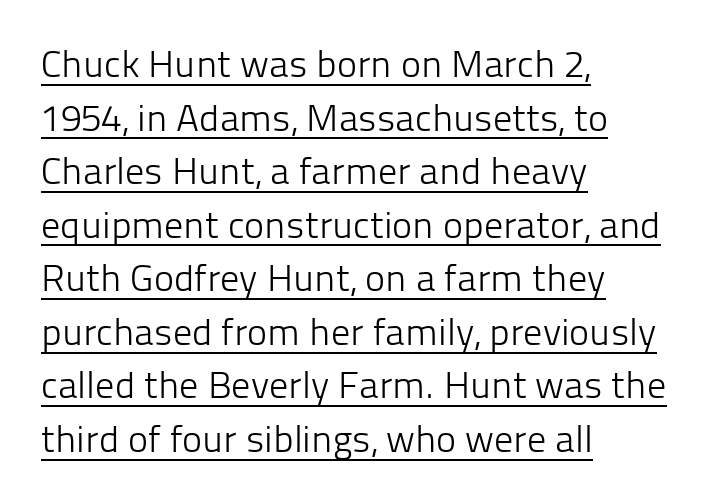
{"serif": "no", "italic": "no", "bold": "no", "weight": "light", "width": "normal", "stroke_contrast": "low", "x_height": "medium", "monospaced": "no", "underline": "yes", "align": "left", "line_spacing": "normal", "line_spacing_ratio": 1.41, "letter_spacing": "normal", "letter_spacing_em": 0.0, "glyph_px": 38}
